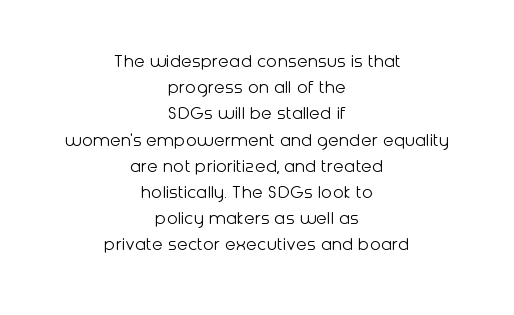
The image shows 20 px text type, upright; set centered, normal line spacing (1.31x), normal letter spacing, not underlined.
